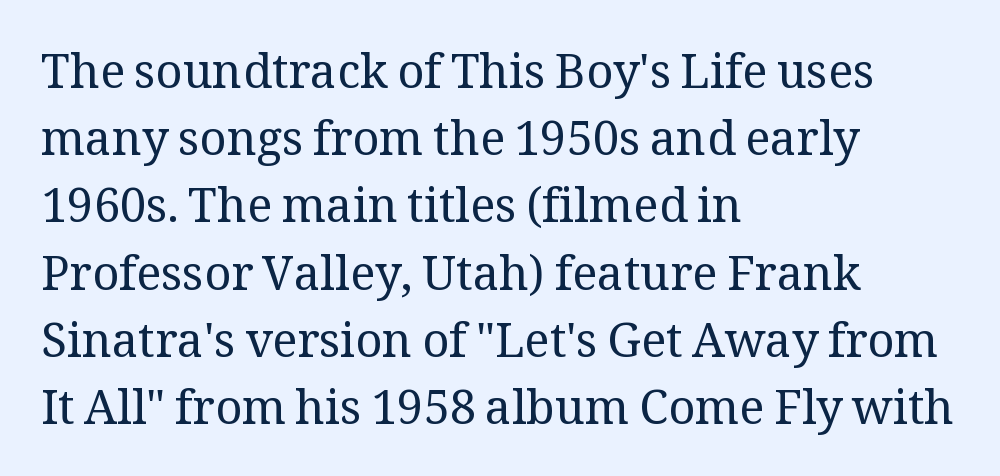
Q: Is the text bold? A: No.
Q: Is the text italic (slanted)? A: No, it is upright.
Q: Is the typeface a serif or a sans-serif typeface? A: Serif.
Q: Is the text underlined? A: No.
Q: How is the paragraph aligned? A: Left-aligned.
Q: Is the spacing between letters normal or unusually wide? A: Normal.
Q: Is the spacing between lines tight, normal or loose? A: Normal.
Q: Width (condensed, normal, or wide)? A: Normal.
Q: Stroke contrast? A: Medium.
Q: x-height? A: Medium.
Q: Monospaced? A: No.
